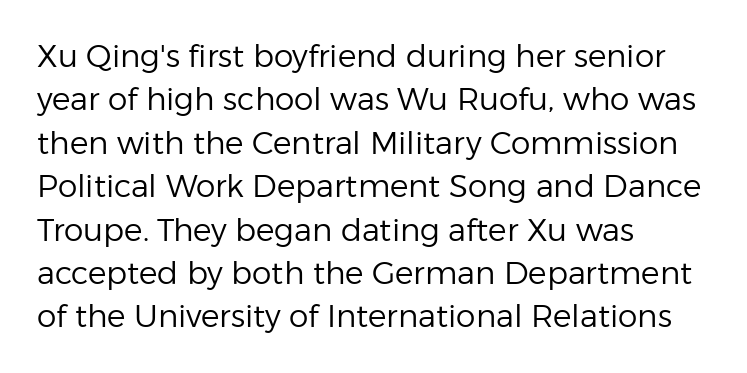
Q: Is the text bold? A: No.
Q: Is the text italic (slanted)? A: No, it is upright.
Q: Is the typeface a serif or a sans-serif typeface? A: Sans-serif.
Q: Is the text underlined? A: No.
Q: How is the paragraph aligned? A: Left-aligned.
Q: Is the spacing between letters normal or unusually wide? A: Normal.
Q: Is the spacing between lines tight, normal or loose? A: Normal.
Q: Width (condensed, normal, or wide)? A: Normal.
Q: Stroke contrast? A: Low.
Q: x-height? A: Medium.
Q: Monospaced? A: No.
